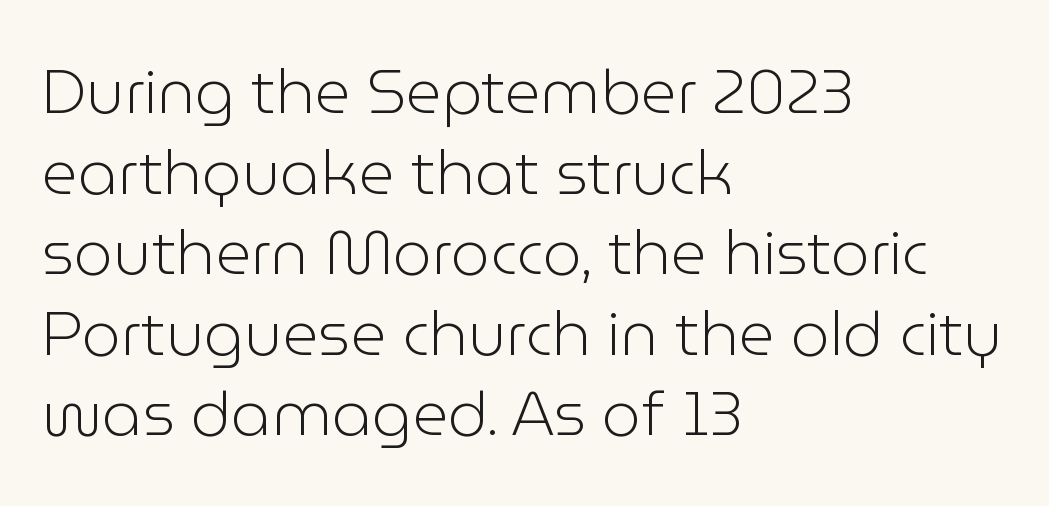
The image shows 62 px light sans-serif type, upright; set left-aligned, normal line spacing (1.3x), normal letter spacing, not underlined; low stroke contrast and a medium x-height.
